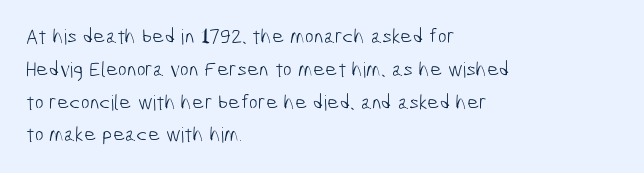
{"bold": "no", "underline": "no", "align": "left", "line_spacing": "normal", "line_spacing_ratio": 1.56, "letter_spacing": "normal", "letter_spacing_em": 0.0, "glyph_px": 21}
